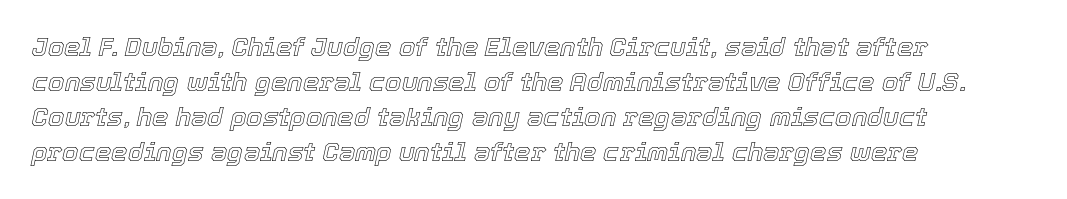
Q: Is the text italic (slanted)? A: Yes, it leans right by about 12 degrees.
Q: Is the text underlined? A: No.
Q: How is the paragraph aligned? A: Left-aligned.
Q: Is the spacing between letters normal or unusually wide? A: Normal.
Q: Is the spacing between lines tight, normal or loose? A: Normal.
